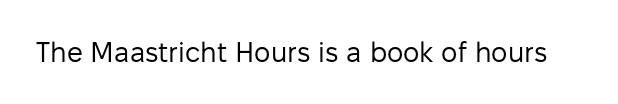
The image shows 28 px regular-weight sans-serif type, upright; set normal letter spacing, not underlined; low stroke contrast and a medium x-height.
